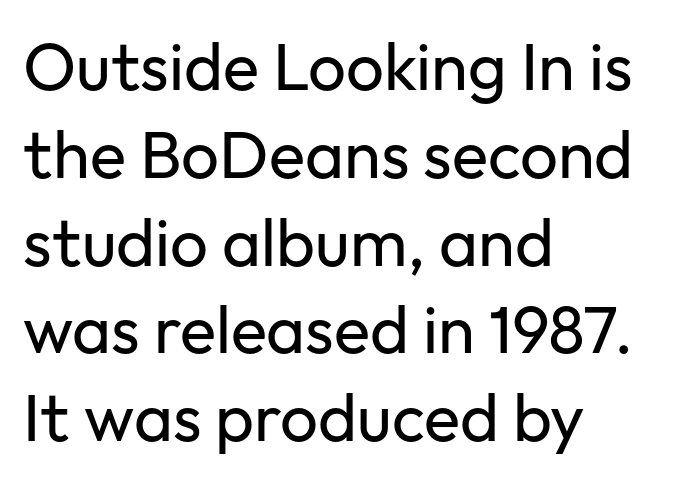
{"serif": "no", "italic": "no", "bold": "no", "weight": "regular", "width": "normal", "stroke_contrast": "low", "x_height": "medium", "monospaced": "no", "underline": "no", "align": "left", "line_spacing": "normal", "line_spacing_ratio": 1.31, "letter_spacing": "normal", "letter_spacing_em": 0.0, "glyph_px": 67}
